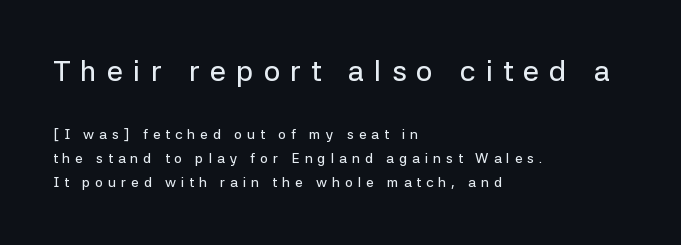
{"serif": "no", "italic": "no", "width": "normal", "stroke_contrast": "low", "x_height": "medium", "monospaced": "no", "underline": "no", "align": "left", "line_spacing": "normal", "line_spacing_ratio": 1.7, "letter_spacing": "wide", "letter_spacing_em": 0.35, "larger_block": "first", "size_ratio": 2.07, "glyph_px": 29}
